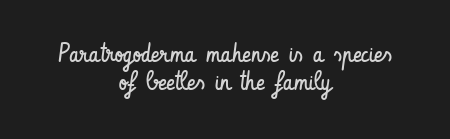
The line texture is even and compact thanks to regular tracking. The rag falls on both sides of this text block equally. Reading down the column, the eye jumps only a short way to each next line. No letter is thick-stroked: the sample isn't bold. The passage shown is not underscored anywhere.
